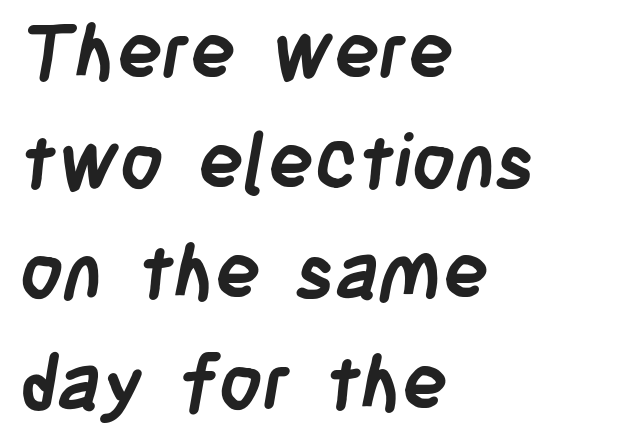
The image shows 76 px semibold, condensed sans-serif type; set left-aligned, normal line spacing (1.45x), normal letter spacing, not underlined; low stroke contrast and a large x-height.
